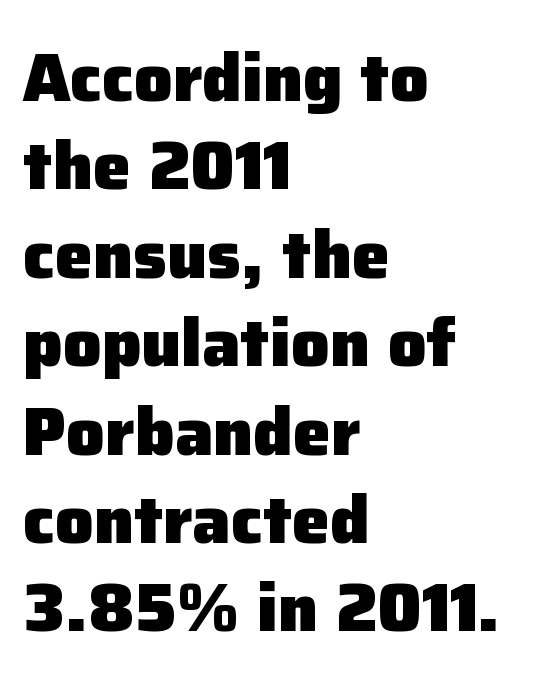
{"serif": "no", "italic": "no", "bold": "yes", "weight": "heavy", "width": "normal", "stroke_contrast": "low", "x_height": "medium", "monospaced": "no", "underline": "no", "align": "left", "line_spacing": "normal", "line_spacing_ratio": 1.3, "letter_spacing": "normal", "letter_spacing_em": 0.0, "glyph_px": 68}
